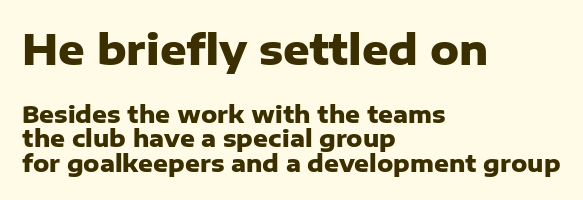
The image shows 41 px heavy sans-serif type, upright; set left-aligned, tight line spacing (1.07x), normal letter spacing, not underlined; the first (top) block is 1.78x larger; low stroke contrast and a medium x-height.
